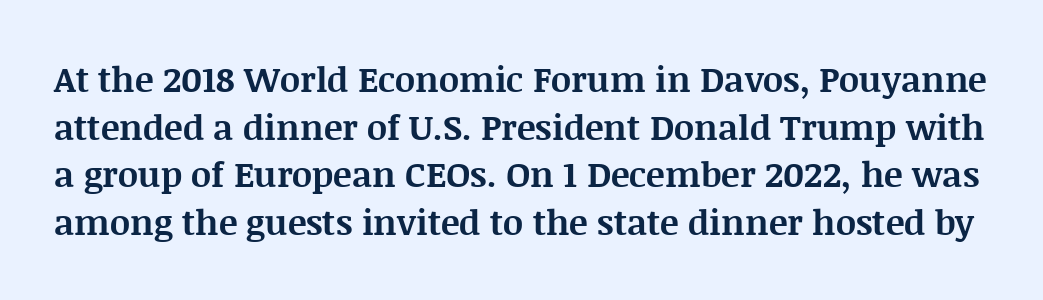
{"serif": "yes", "italic": "no", "bold": "yes", "weight": "bold", "width": "normal", "stroke_contrast": "medium", "x_height": "large", "monospaced": "no", "underline": "no", "line_spacing": "normal", "line_spacing_ratio": 1.36, "letter_spacing": "normal", "letter_spacing_em": 0.0, "glyph_px": 35}
